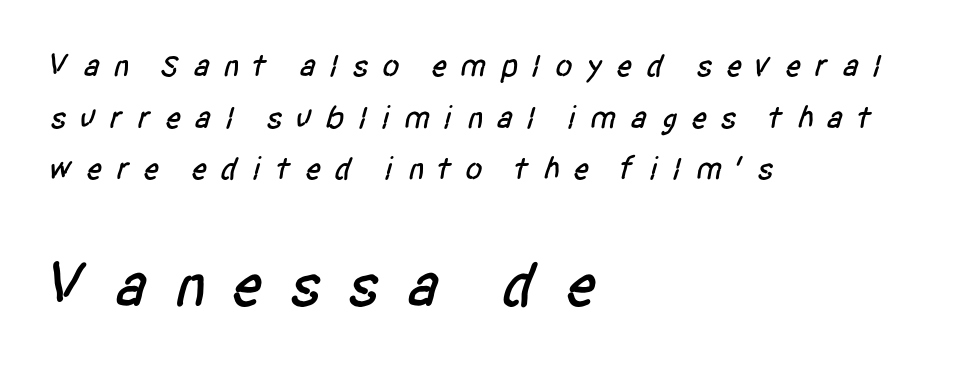
Q: Is the typeface a serif or a sans-serif typeface? A: Sans-serif.
Q: Is the text underlined? A: No.
Q: How is the paragraph aligned? A: Left-aligned.
Q: Is the spacing between letters normal or unusually wide? A: Unusually wide.
Q: Is the spacing between lines tight, normal or loose? A: Normal.
Q: Which block of text is set in a larger size, the first (top) or the second (bottom)? A: The second (bottom) one.
Q: Width (condensed, normal, or wide)? A: Condensed.
Q: Stroke contrast? A: Low.
Q: x-height? A: Large.
Q: Monospaced? A: No.
